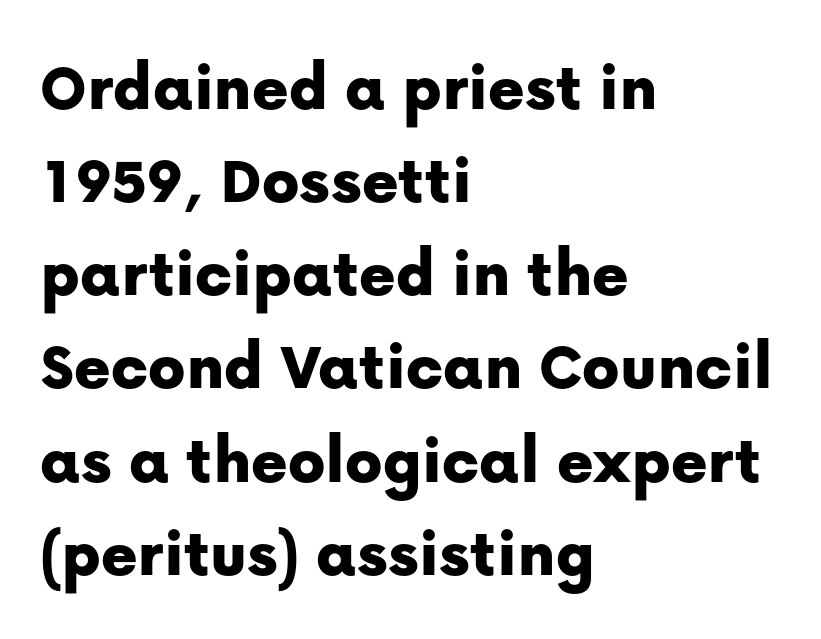
Q: Is the text italic (slanted)? A: No, it is upright.
Q: Is the typeface a serif or a sans-serif typeface? A: Sans-serif.
Q: Is the text underlined? A: No.
Q: How is the paragraph aligned? A: Left-aligned.
Q: Is the spacing between letters normal or unusually wide? A: Normal.
Q: Is the spacing between lines tight, normal or loose? A: Normal.
Q: Width (condensed, normal, or wide)? A: Normal.
Q: Stroke contrast? A: Low.
Q: x-height? A: Medium.
Q: Monospaced? A: No.
